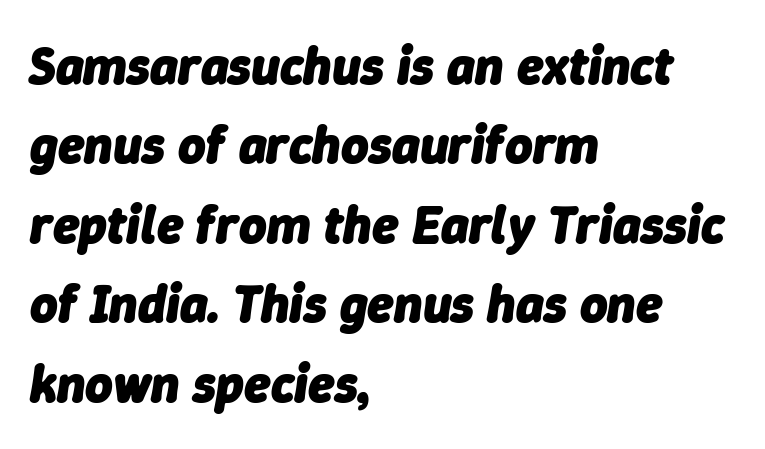
Q: Is the text bold? A: Yes.
Q: Is the text italic (slanted)? A: Yes, it leans right by about 9 degrees.
Q: Is the text underlined? A: No.
Q: How is the paragraph aligned? A: Left-aligned.
Q: Is the spacing between letters normal or unusually wide? A: Normal.
Q: Is the spacing between lines tight, normal or loose? A: Normal.
Q: Width (condensed, normal, or wide)? A: Normal.
Q: Stroke contrast? A: Low.
Q: x-height? A: Medium.
Q: Monospaced? A: No.
